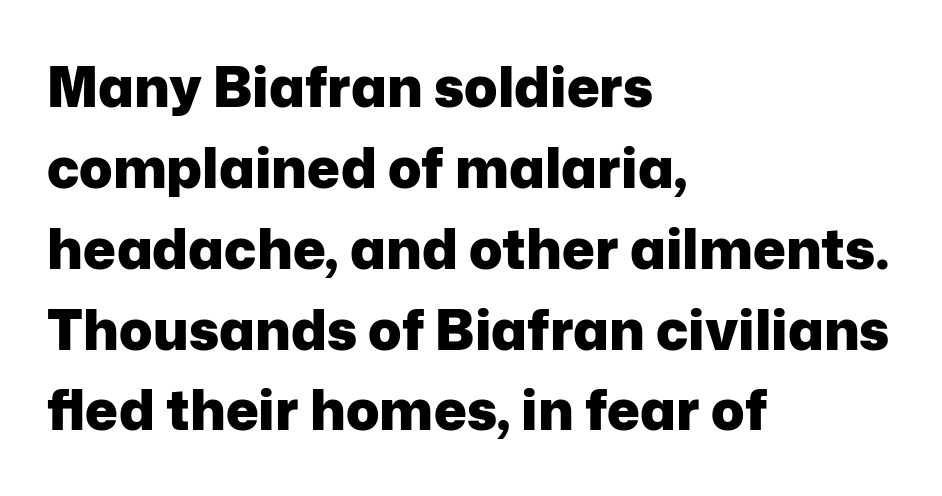
{"serif": "no", "italic": "no", "bold": "yes", "weight": "heavy", "width": "normal", "stroke_contrast": "low", "x_height": "medium", "monospaced": "no", "underline": "no", "align": "left", "line_spacing": "normal", "line_spacing_ratio": 1.47, "letter_spacing": "normal", "letter_spacing_em": 0.0, "glyph_px": 55}
